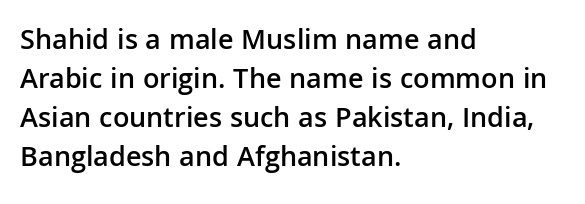
The image shows 29 px semibold sans-serif type, upright; set left-aligned, normal line spacing (1.34x), normal letter spacing, not underlined; low stroke contrast and a medium x-height.
